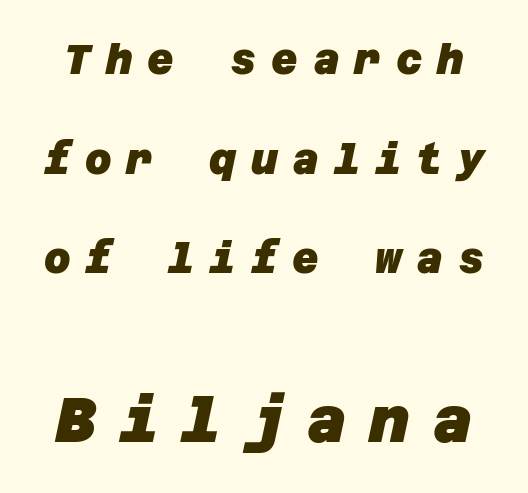
The image shows 62 px heavy sans-serif type; set loose line spacing (2.43x), unusually wide letter spacing (+0.36 em), not underlined; the second (bottom) block is 1.51x larger; low stroke contrast and a large x-height.
